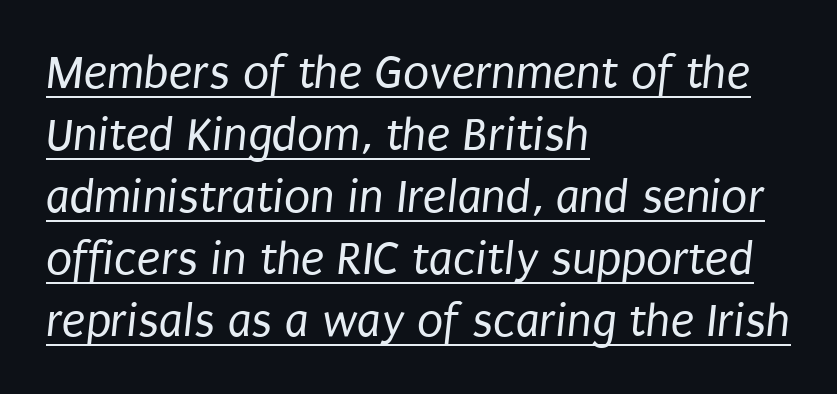
Q: Is the text bold? A: No.
Q: Is the typeface a serif or a sans-serif typeface? A: Sans-serif.
Q: Is the text underlined? A: Yes.
Q: How is the paragraph aligned? A: Left-aligned.
Q: Is the spacing between letters normal or unusually wide? A: Normal.
Q: Is the spacing between lines tight, normal or loose? A: Normal.
Q: Width (condensed, normal, or wide)? A: Condensed.
Q: Stroke contrast? A: Low.
Q: x-height? A: Large.
Q: Monospaced? A: No.
